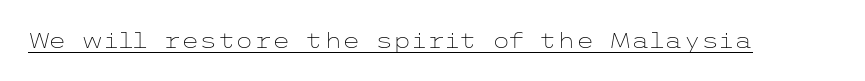
{"italic": "no", "bold": "no", "underline": "yes", "letter_spacing": "normal", "letter_spacing_em": 0.0, "glyph_px": 21}
